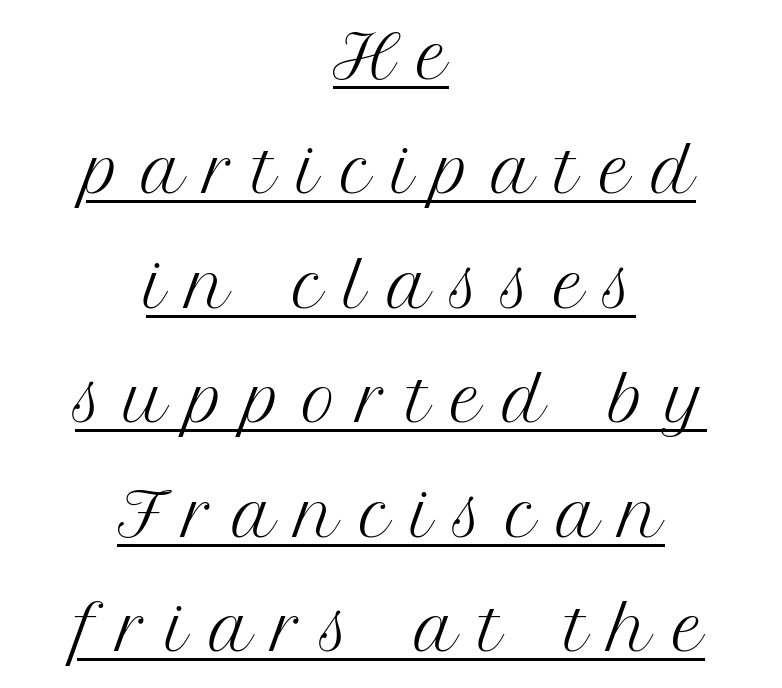
Q: Is the text bold? A: No.
Q: Is the text italic (slanted)? A: Yes.
Q: Is the text underlined? A: Yes.
Q: How is the paragraph aligned? A: Centered.
Q: Is the spacing between letters normal or unusually wide? A: Unusually wide.
Q: Is the spacing between lines tight, normal or loose? A: Loose.
Q: Width (condensed, normal, or wide)? A: Normal.
Q: Stroke contrast? A: Medium.
Q: x-height? A: Medium.
Q: Monospaced? A: No.
